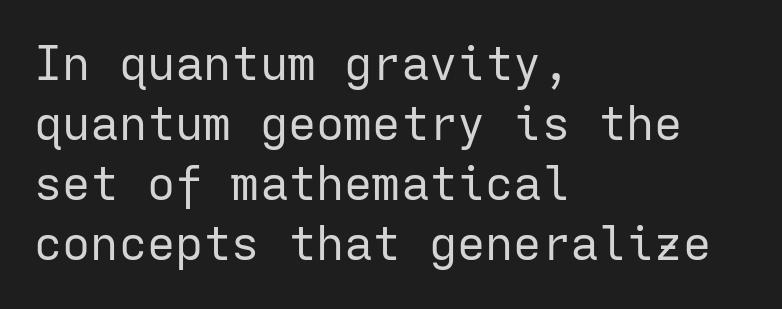
{"serif": "no", "italic": "no", "bold": "no", "weight": "regular", "width": "normal", "stroke_contrast": "low", "x_height": "medium", "monospaced": "yes", "underline": "no", "align": "left", "line_spacing": "normal", "line_spacing_ratio": 1.28, "letter_spacing": "normal", "letter_spacing_em": 0.0, "glyph_px": 47}
